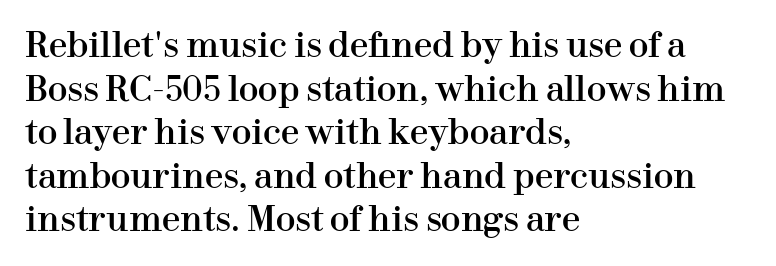
Q: Is the text italic (slanted)? A: No, it is upright.
Q: Is the typeface a serif or a sans-serif typeface? A: Serif.
Q: Is the text underlined? A: No.
Q: How is the paragraph aligned? A: Left-aligned.
Q: Is the spacing between letters normal or unusually wide? A: Normal.
Q: Is the spacing between lines tight, normal or loose? A: Normal.
Q: Width (condensed, normal, or wide)? A: Normal.
Q: Stroke contrast? A: High.
Q: x-height? A: Medium.
Q: Monospaced? A: No.
